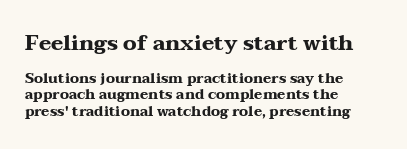
{"italic": "no", "bold": "yes", "underline": "no", "align": "left", "line_spacing_ratio": 1.16, "letter_spacing": "normal", "letter_spacing_em": 0.0, "larger_block": "first", "size_ratio": 1.5, "glyph_px": 21}
